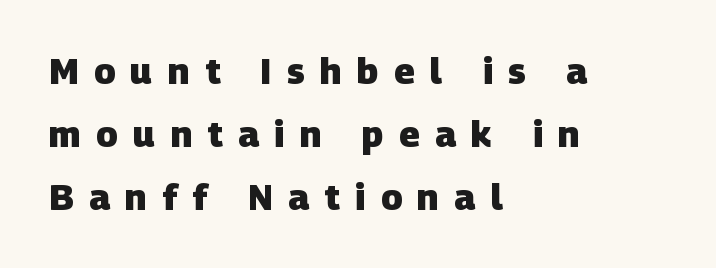
{"serif": "no", "bold": "yes", "weight": "heavy", "width": "normal", "stroke_contrast": "low", "x_height": "large", "monospaced": "no", "underline": "no", "align": "left", "line_spacing_ratio": 1.75, "letter_spacing": "wide", "letter_spacing_em": 0.43, "glyph_px": 36}
